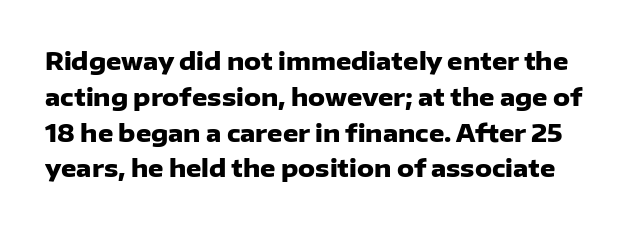
The letters stand upright; this is a roman face. A normal amount of white space separates one row of letters from the next. Typographic density is high because the face is bold. Spacing between characters is what you'd get straight out of the box. Unmarked baselines from the first word to the last.
